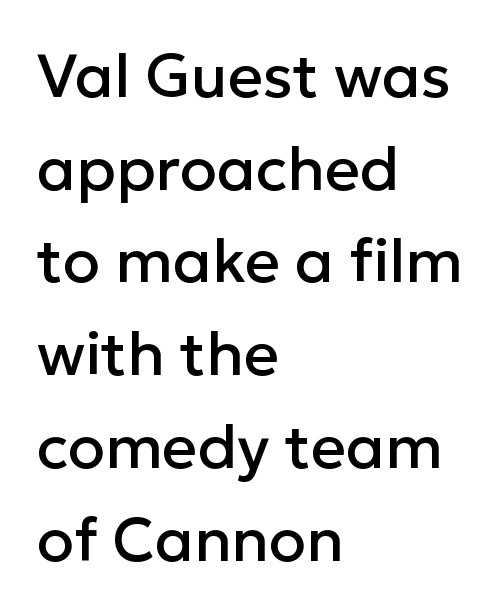
The image shows 61 px sans-serif type, upright; set left-aligned, normal line spacing (1.52x), normal letter spacing, not underlined; low stroke contrast and a medium x-height.
